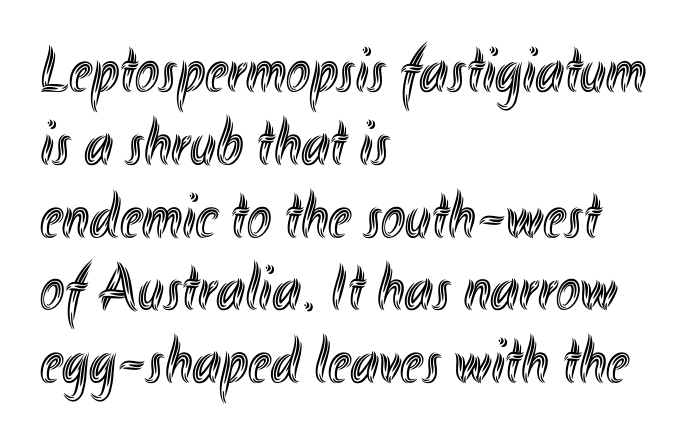
{"width": "condensed", "x_height": "small", "monospaced": "no", "underline": "no", "align": "left", "line_spacing": "tight", "line_spacing_ratio": 1.12, "letter_spacing": "normal", "letter_spacing_em": 0.0, "glyph_px": 65}
